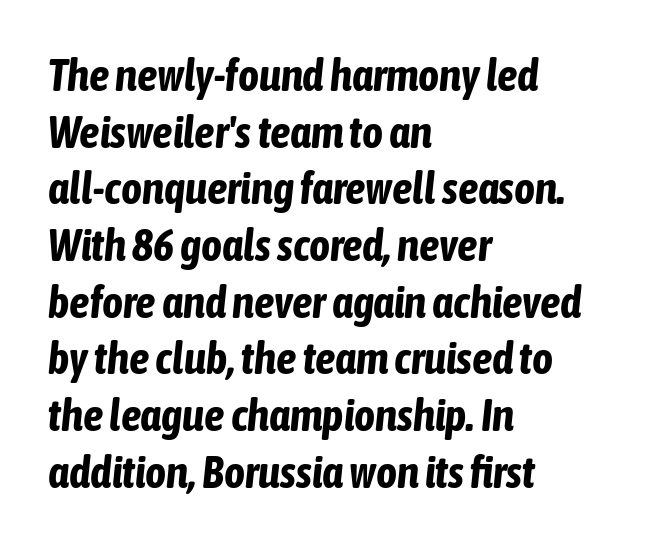
Q: Is the text bold? A: Yes.
Q: Is the text italic (slanted)? A: Yes, it leans right by about 6 degrees.
Q: Is the text underlined? A: No.
Q: How is the paragraph aligned? A: Left-aligned.
Q: Is the spacing between letters normal or unusually wide? A: Normal.
Q: Is the spacing between lines tight, normal or loose? A: Normal.
Q: Width (condensed, normal, or wide)? A: Condensed.
Q: Stroke contrast? A: Low.
Q: x-height? A: Medium.
Q: Monospaced? A: No.
